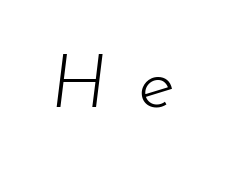
The image shows 75 px light type, italic (leaning right); set unusually wide letter spacing (+0.42 em), not underlined; low stroke contrast and a small x-height.
